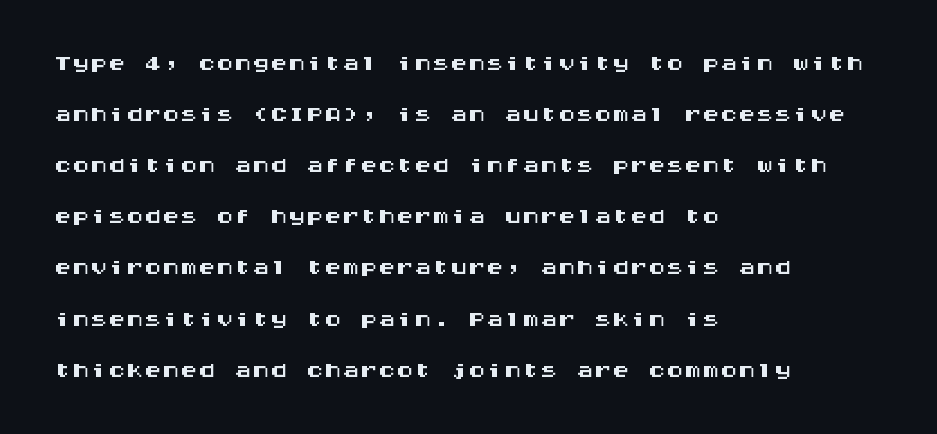
The image shows 36 px wide sans-serif type, upright, monospaced; set left-aligned, normal line spacing (1.42x), normal letter spacing, not underlined; medium stroke contrast and a large x-height.
